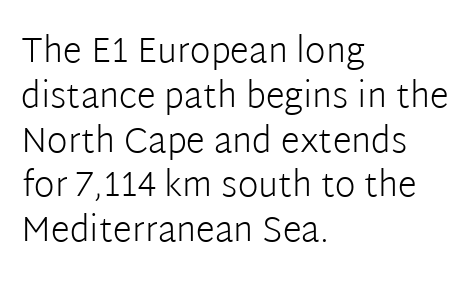
Honestly, there is no underline to notice here at all. This reads as an unemphasized weight, regular at the heaviest. Quick note: not italic, upright. A typesetter would call this proportional, since set widths differ per character.
